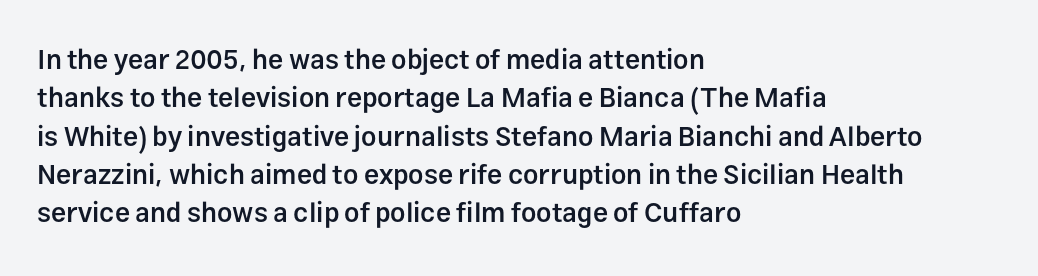
Q: Is the text bold? A: Semi-bold.
Q: Is the text italic (slanted)? A: No, it is upright.
Q: Is the text underlined? A: No.
Q: How is the paragraph aligned? A: Left-aligned.
Q: Is the spacing between letters normal or unusually wide? A: Normal.
Q: Is the spacing between lines tight, normal or loose? A: Normal.
